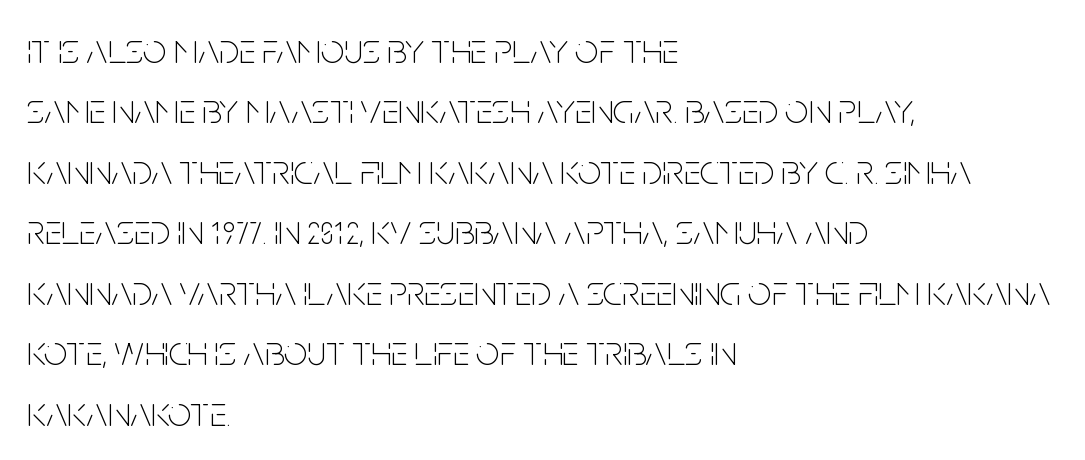
Q: Is the text bold? A: No.
Q: Is the text italic (slanted)? A: No, it is upright.
Q: Is the typeface a serif or a sans-serif typeface? A: Sans-serif.
Q: Is the text underlined? A: No.
Q: How is the paragraph aligned? A: Left-aligned.
Q: Is the spacing between letters normal or unusually wide? A: Normal.
Q: Is the spacing between lines tight, normal or loose? A: Normal.
Q: Width (condensed, normal, or wide)? A: Condensed.
Q: Stroke contrast? A: Low.
Q: x-height? A: Large.
Q: Monospaced? A: No.
